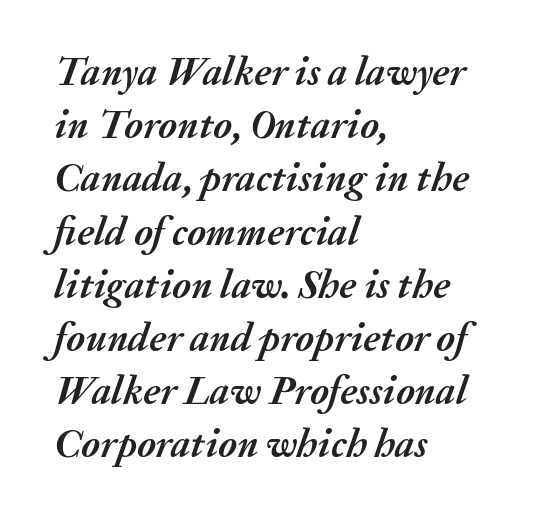
The image shows 40 px semibold type, italic (leaning right); set left-aligned, normal line spacing (1.33x), normal letter spacing, not underlined; medium stroke contrast and a medium x-height.
